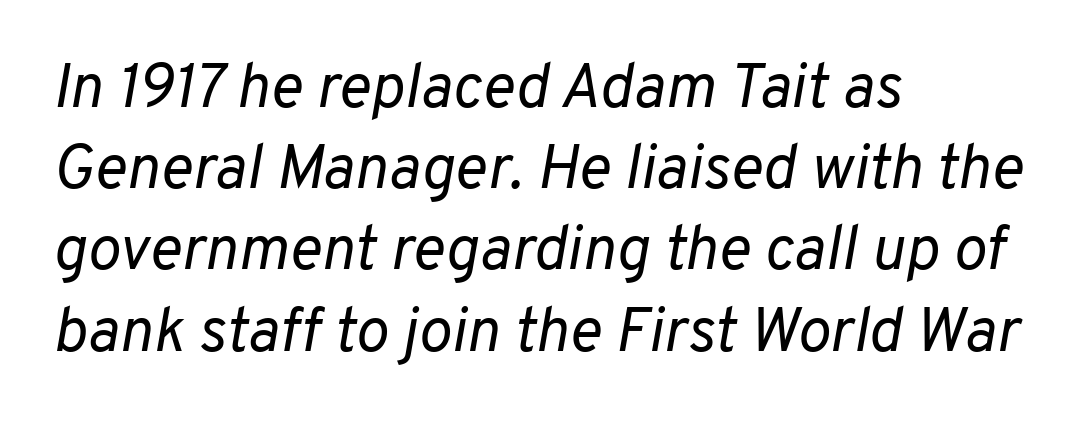
The space beneath each line is pristine and unruled. Note the varied advance widths — an 'i' is clearly narrower than an 'm'. Italic? Definitely — the glyphs are oblique. Summary of weight: not heavy and not bold. Look at the tracking — it's just the regular setting, nothing added. The paragraph has a hard left edge and a soft right edge.
